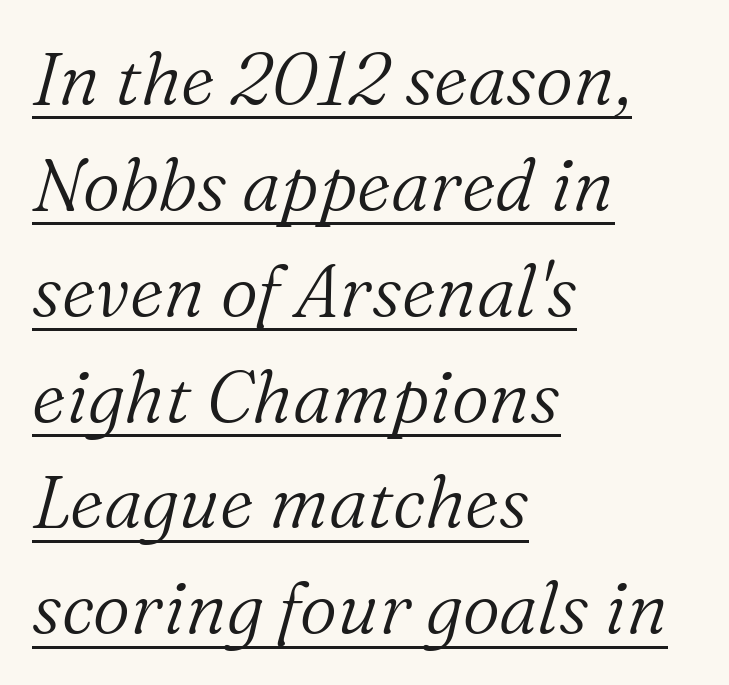
{"serif": "yes", "italic": "yes", "lean": "right", "slant_degrees": 16, "bold": "no", "weight": "light", "width": "normal", "stroke_contrast": "medium", "x_height": "medium", "monospaced": "no", "underline": "yes", "align": "left", "line_spacing": "normal", "line_spacing_ratio": 1.45, "letter_spacing": "normal", "letter_spacing_em": 0.0, "glyph_px": 73}
